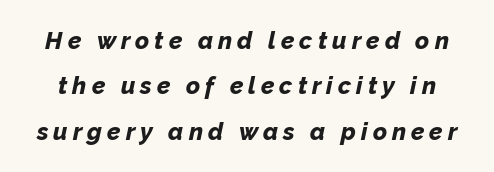
{"italic": "yes", "lean": "right", "slant_degrees": 12, "bold": "yes", "underline": "no", "line_spacing_ratio": 1.89, "letter_spacing": "wide", "letter_spacing_em": 0.21, "glyph_px": 24}
